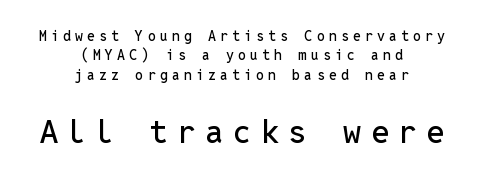
Characters remain perfectly vertical along every line. The rendering uses typewriter-style spacing with identical character cells. Centered paragraph, ragged on both sides. The text was rendered using a sans face with plain stroke endings. Students, note that the glyphs here are deliberately spaced far apart. Here the second block reads like a headline and the first like body copy.
